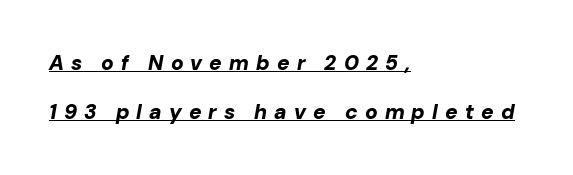
The image shows 21 px bold type, italic (leaning right); set left-aligned, loose line spacing (2.31x), unusually wide letter spacing (+0.34 em), underlined.
